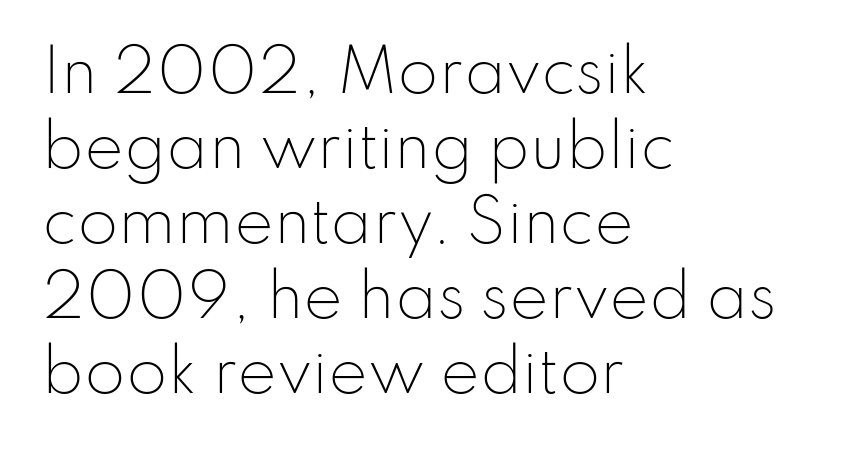
Q: Is the text bold? A: No.
Q: Is the text italic (slanted)? A: No, it is upright.
Q: Is the typeface a serif or a sans-serif typeface? A: Sans-serif.
Q: Is the text underlined? A: No.
Q: How is the paragraph aligned? A: Left-aligned.
Q: Is the spacing between letters normal or unusually wide? A: Normal.
Q: Is the spacing between lines tight, normal or loose? A: Normal.
Q: Width (condensed, normal, or wide)? A: Normal.
Q: Stroke contrast? A: Low.
Q: x-height? A: Small.
Q: Monospaced? A: No.
